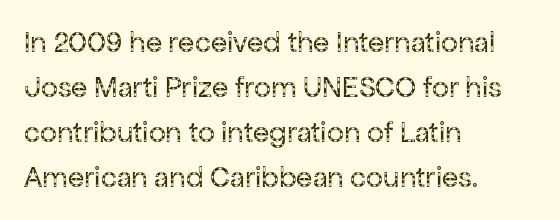
Q: Is the text bold? A: No.
Q: Is the text italic (slanted)? A: No, it is upright.
Q: Is the typeface a serif or a sans-serif typeface? A: Sans-serif.
Q: Is the text underlined? A: No.
Q: How is the paragraph aligned? A: Left-aligned.
Q: Is the spacing between letters normal or unusually wide? A: Normal.
Q: Is the spacing between lines tight, normal or loose? A: Normal.
Q: Width (condensed, normal, or wide)? A: Normal.
Q: Stroke contrast? A: Low.
Q: x-height? A: Medium.
Q: Monospaced? A: No.
